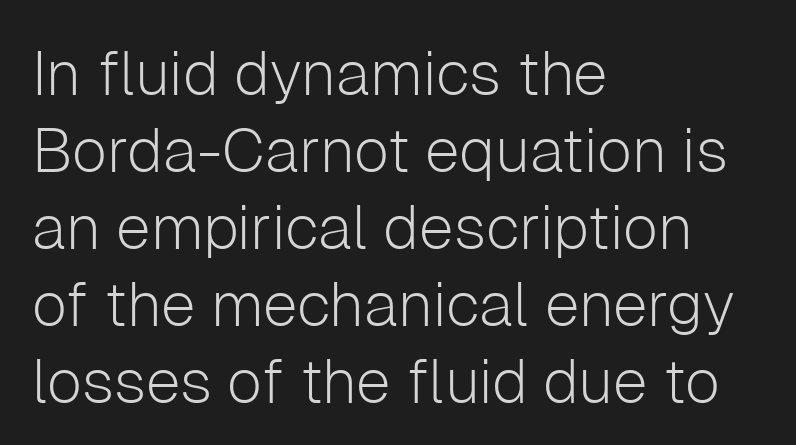
The face used here is proportionally spaced, like ordinary book or web type. Letters have the restrained weight of plain body copy at most. To sum up the face: it is a sans, with no serifs. A classic flush-left, rag-right setting is used for this passage. Decoration check: the copy has no underline. Each word holds together tightly as a unit, with standard inter-letter gaps.
